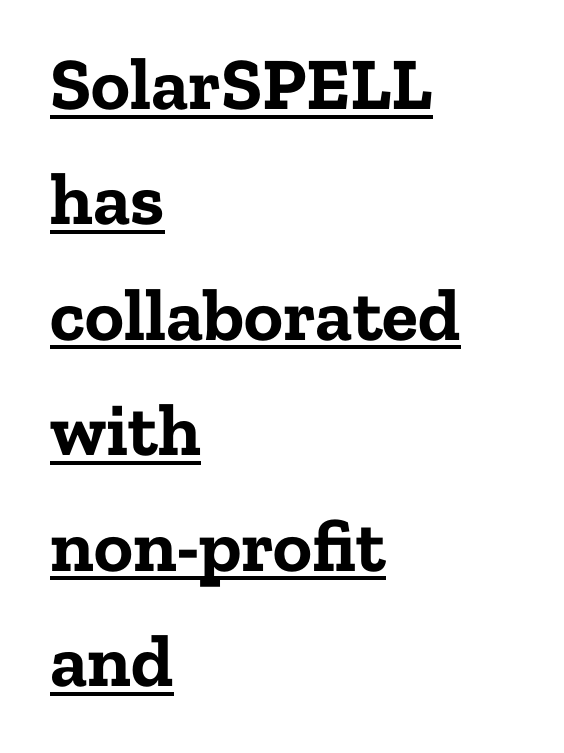
{"serif": "yes", "italic": "no", "bold": "yes", "weight": "bold", "width": "normal", "stroke_contrast": "low", "x_height": "medium", "monospaced": "no", "underline": "yes", "align": "left", "line_spacing": "normal", "line_spacing_ratio": 1.56, "letter_spacing": "normal", "letter_spacing_em": 0.0, "glyph_px": 74}
